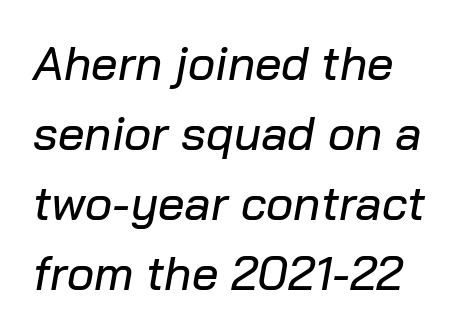
Q: Is the text italic (slanted)? A: Yes, it leans right by about 10 degrees.
Q: Is the text underlined? A: No.
Q: How is the paragraph aligned? A: Left-aligned.
Q: Is the spacing between letters normal or unusually wide? A: Normal.
Q: Is the spacing between lines tight, normal or loose? A: Normal.
Q: Width (condensed, normal, or wide)? A: Normal.
Q: Stroke contrast? A: Low.
Q: x-height? A: Medium.
Q: Monospaced? A: No.
